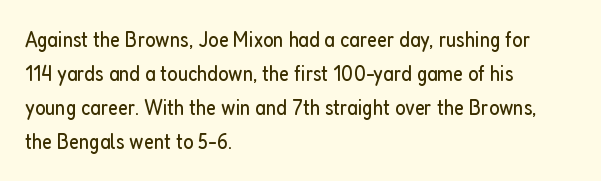
The image shows 22 px text type, upright; set left-aligned, normal line spacing (1.55x), normal letter spacing, not underlined.
